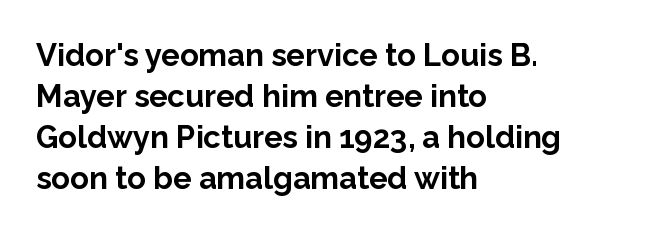
{"serif": "no", "italic": "no", "bold": "yes", "weight": "bold", "width": "normal", "stroke_contrast": "low", "x_height": "medium", "monospaced": "no", "underline": "no", "align": "left", "line_spacing": "normal", "line_spacing_ratio": 1.32, "letter_spacing": "normal", "letter_spacing_em": 0.0, "glyph_px": 31}
